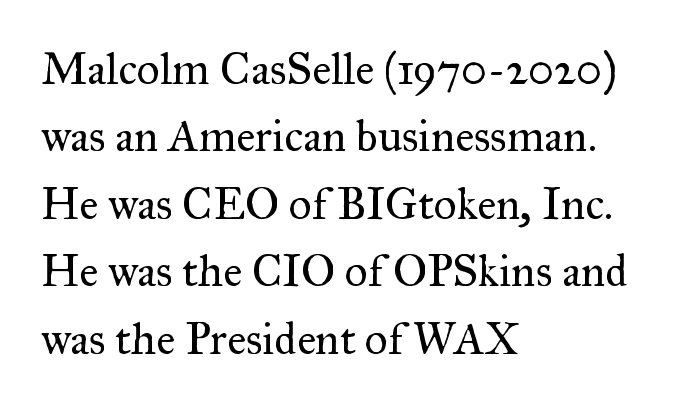
Q: Is the text bold? A: No.
Q: Is the text italic (slanted)? A: No, it is upright.
Q: Is the typeface a serif or a sans-serif typeface? A: Serif.
Q: Is the text underlined? A: No.
Q: How is the paragraph aligned? A: Left-aligned.
Q: Is the spacing between letters normal or unusually wide? A: Normal.
Q: Is the spacing between lines tight, normal or loose? A: Normal.
Q: Width (condensed, normal, or wide)? A: Normal.
Q: Stroke contrast? A: Medium.
Q: x-height? A: Small.
Q: Monospaced? A: No.
